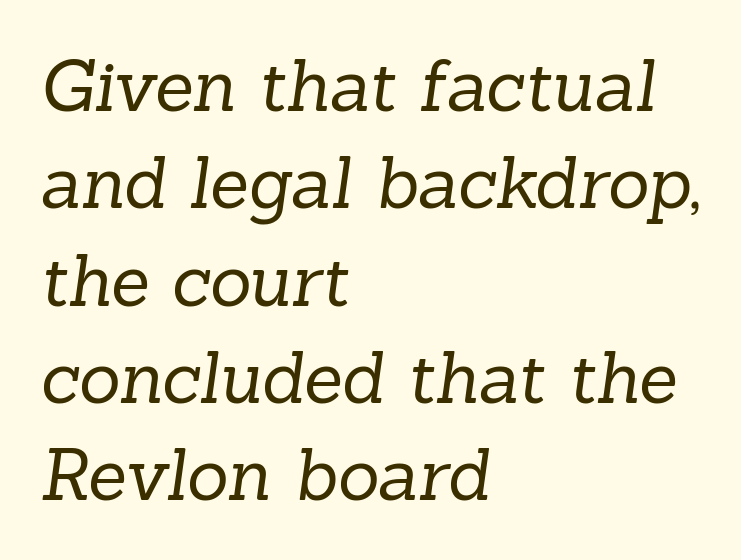
Q: Is the text bold? A: No.
Q: Is the typeface a serif or a sans-serif typeface? A: Serif.
Q: Is the text underlined? A: No.
Q: How is the paragraph aligned? A: Left-aligned.
Q: Is the spacing between letters normal or unusually wide? A: Normal.
Q: Is the spacing between lines tight, normal or loose? A: Normal.
Q: Width (condensed, normal, or wide)? A: Normal.
Q: Stroke contrast? A: Low.
Q: x-height? A: Medium.
Q: Monospaced? A: No.
